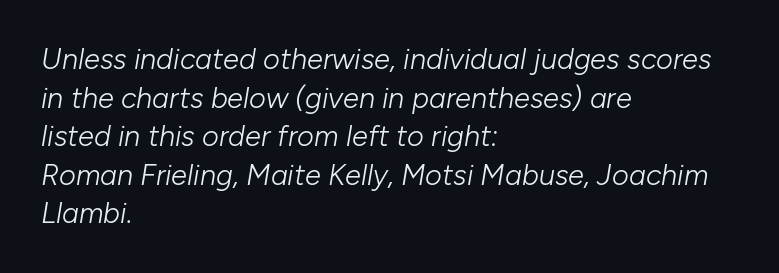
{"italic": "yes", "lean": "right", "slant_degrees": 10, "bold": "no", "weight": "light", "width": "normal", "stroke_contrast": "low", "x_height": "medium", "monospaced": "no", "underline": "no", "align": "left", "line_spacing": "normal", "line_spacing_ratio": 1.33, "letter_spacing": "normal", "letter_spacing_em": 0.0, "glyph_px": 29}
